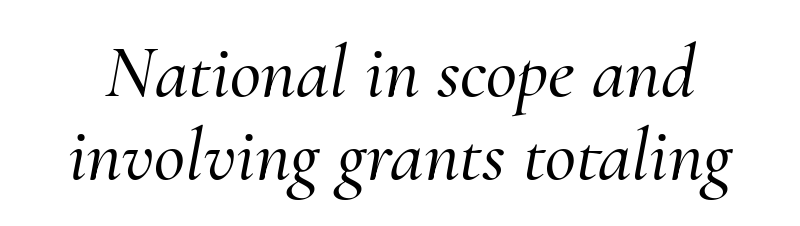
The image shows 76 px serif type, italic (leaning right); set tight line spacing (1.09x), normal letter spacing, not underlined; medium stroke contrast and a small x-height.
